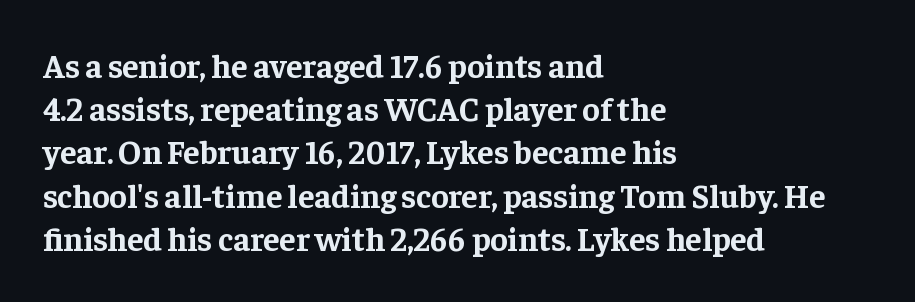
Q: Is the text bold? A: Yes.
Q: Is the text italic (slanted)? A: No, it is upright.
Q: Is the typeface a serif or a sans-serif typeface? A: Serif.
Q: Is the text underlined? A: No.
Q: How is the paragraph aligned? A: Left-aligned.
Q: Is the spacing between letters normal or unusually wide? A: Normal.
Q: Is the spacing between lines tight, normal or loose? A: Normal.
Q: Width (condensed, normal, or wide)? A: Normal.
Q: Stroke contrast? A: Low.
Q: x-height? A: Medium.
Q: Monospaced? A: No.
